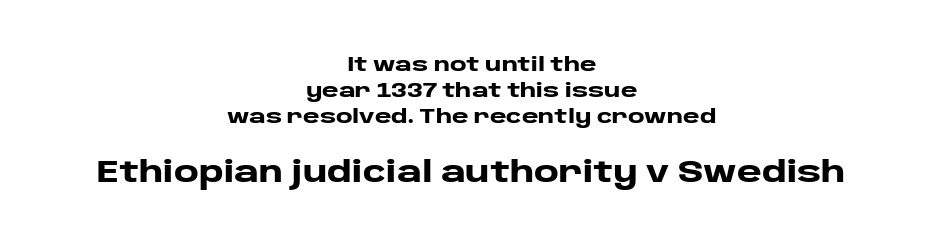
{"serif": "no", "italic": "no", "bold": "yes", "weight": "heavy", "width": "wide", "stroke_contrast": "low", "x_height": "large", "monospaced": "no", "underline": "no", "align": "center", "line_spacing": "normal", "line_spacing_ratio": 1.29, "letter_spacing": "normal", "letter_spacing_em": 0.0, "larger_block": "second", "size_ratio": 1.5, "glyph_px": 30}
